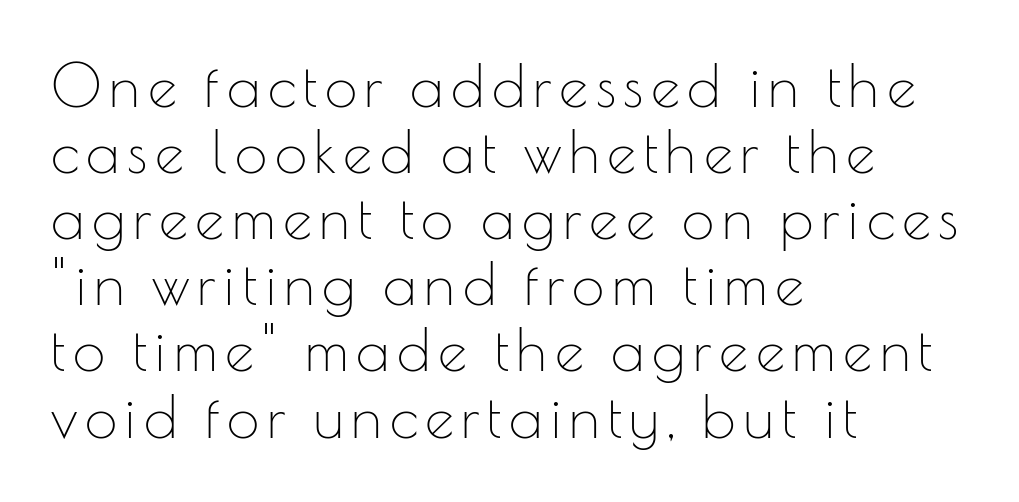
{"serif": "no", "italic": "no", "bold": "no", "weight": "thin", "width": "normal", "stroke_contrast": "low", "x_height": "small", "monospaced": "no", "underline": "no", "align": "left", "line_spacing": "tight", "line_spacing_ratio": 1.14, "glyph_px": 58}
